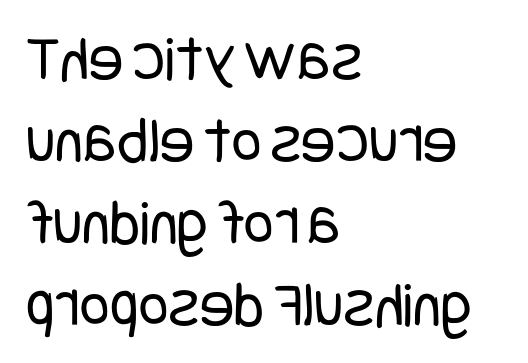
Q: Is the text bold? A: No.
Q: Is the text italic (slanted)? A: No, it is upright.
Q: Is the typeface a serif or a sans-serif typeface? A: Sans-serif.
Q: Is the text underlined? A: No.
Q: How is the paragraph aligned? A: Left-aligned.
Q: Is the spacing between letters normal or unusually wide? A: Normal.
Q: Is the spacing between lines tight, normal or loose? A: Normal.
Q: Width (condensed, normal, or wide)? A: Condensed.
Q: Stroke contrast? A: Low.
Q: x-height? A: Large.
